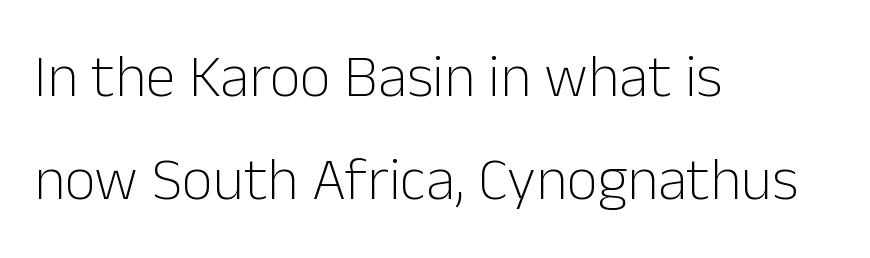
{"serif": "no", "italic": "no", "bold": "no", "weight": "light", "width": "normal", "stroke_contrast": "low", "x_height": "medium", "monospaced": "no", "underline": "no", "align": "left", "line_spacing_ratio": 1.72, "letter_spacing": "normal", "letter_spacing_em": 0.0, "glyph_px": 60}
